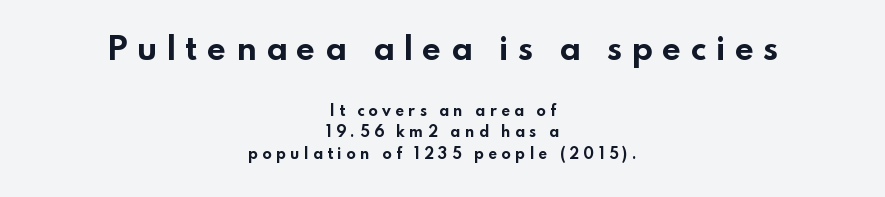
{"serif": "no", "italic": "no", "bold": "yes", "weight": "bold", "width": "wide", "stroke_contrast": "low", "x_height": "small", "monospaced": "no", "underline": "no", "align": "center", "line_spacing": "normal", "line_spacing_ratio": 1.51, "letter_spacing": "wide", "letter_spacing_em": 0.3, "larger_block": "first", "size_ratio": 2.14, "glyph_px": 30}
